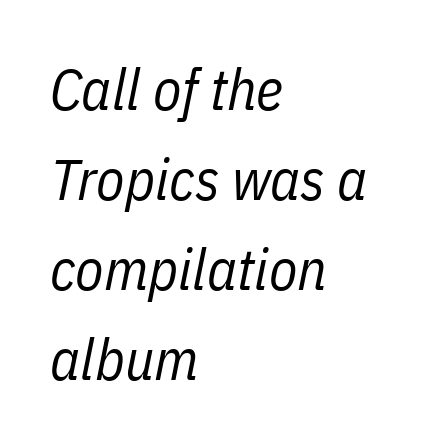
Q: Is the text bold? A: No.
Q: Is the text italic (slanted)? A: Yes, it leans right by about 11 degrees.
Q: Is the text underlined? A: No.
Q: How is the paragraph aligned? A: Left-aligned.
Q: Is the spacing between letters normal or unusually wide? A: Normal.
Q: Is the spacing between lines tight, normal or loose? A: Normal.
Q: Width (condensed, normal, or wide)? A: Condensed.
Q: Stroke contrast? A: Low.
Q: x-height? A: Medium.
Q: Monospaced? A: No.
